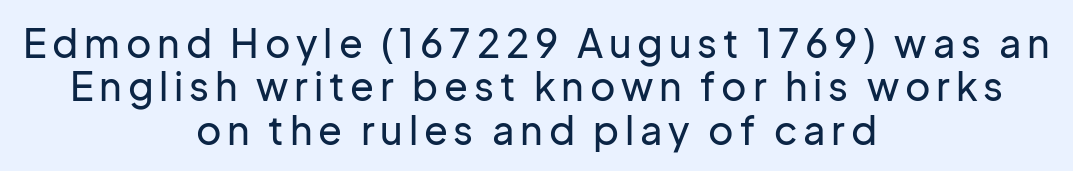
Examine the stroke ends and you'll find no serifs. The rendering positions every line midway between the sides. Upright lettering throughout. The words here are not underlined. Students, observe: this is what under-led, compact text looks like.
